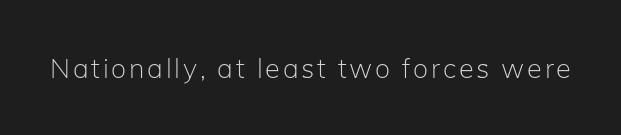
{"italic": "no", "bold": "no", "underline": "no", "glyph_px": 27}
